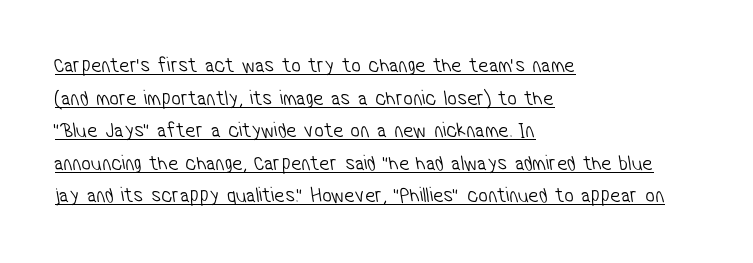
Q: Is the text bold? A: No.
Q: Is the text underlined? A: Yes.
Q: How is the paragraph aligned? A: Left-aligned.
Q: Is the spacing between letters normal or unusually wide? A: Normal.
Q: Is the spacing between lines tight, normal or loose? A: Normal.
